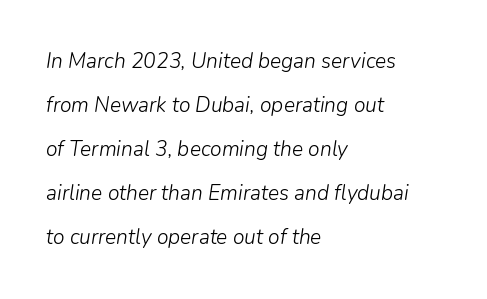
The image shows 21 px text type, italic (leaning right); set left-aligned, loose line spacing (2.1x), normal letter spacing, not underlined.
